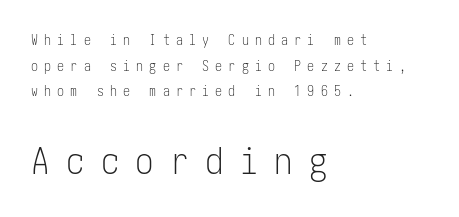
The image shows 37 px light, condensed sans-serif type, upright; set left-aligned, line spacing 1.83x, unusually wide letter spacing (+0.44 em), not underlined; the second (bottom) block is 2.64x larger; low stroke contrast and a medium x-height.
